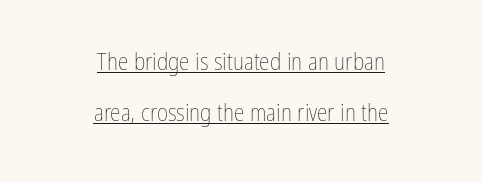
The image shows 24 px text type, upright; set centered, loose line spacing (2.12x), normal letter spacing, underlined.
